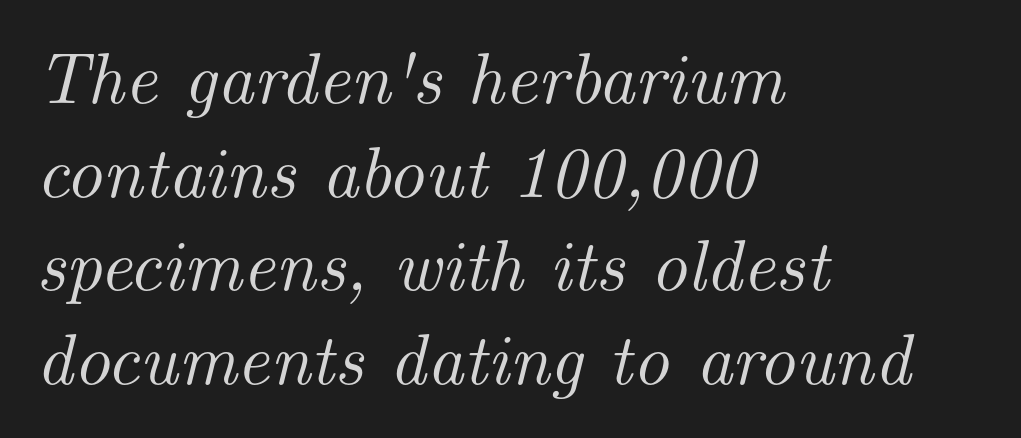
Q: Is the text italic (slanted)? A: Yes, it leans right by about 14 degrees.
Q: Is the typeface a serif or a sans-serif typeface? A: Serif.
Q: Is the text underlined? A: No.
Q: How is the paragraph aligned? A: Left-aligned.
Q: Is the spacing between letters normal or unusually wide? A: Normal.
Q: Is the spacing between lines tight, normal or loose? A: Normal.
Q: Width (condensed, normal, or wide)? A: Normal.
Q: Stroke contrast? A: Medium.
Q: x-height? A: Small.
Q: Monospaced? A: No.
